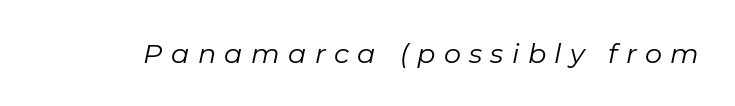
Compared with ordinary roman type, these characters are visibly tilted. A typesetter would call this heavily tracked-out type. A light-to-regular cut is what we see here. Honestly, there is no underline to notice here at all.
